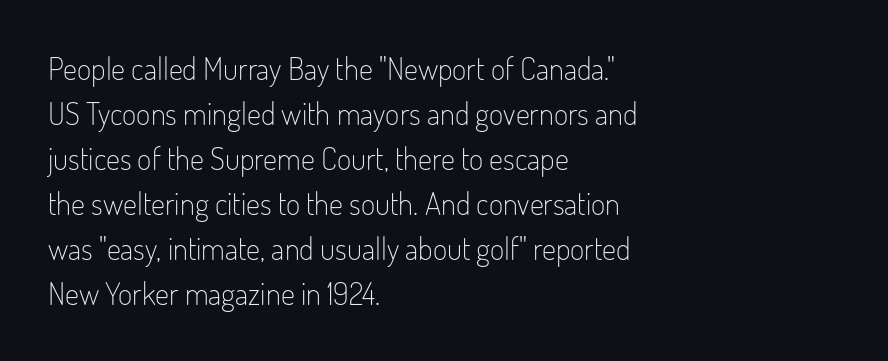
Q: Is the text bold? A: No.
Q: Is the text italic (slanted)? A: No, it is upright.
Q: Is the typeface a serif or a sans-serif typeface? A: Sans-serif.
Q: Is the text underlined? A: No.
Q: How is the paragraph aligned? A: Left-aligned.
Q: Is the spacing between letters normal or unusually wide? A: Normal.
Q: Is the spacing between lines tight, normal or loose? A: Normal.
Q: Width (condensed, normal, or wide)? A: Condensed.
Q: Stroke contrast? A: Low.
Q: x-height? A: Small.
Q: Monospaced? A: No.
